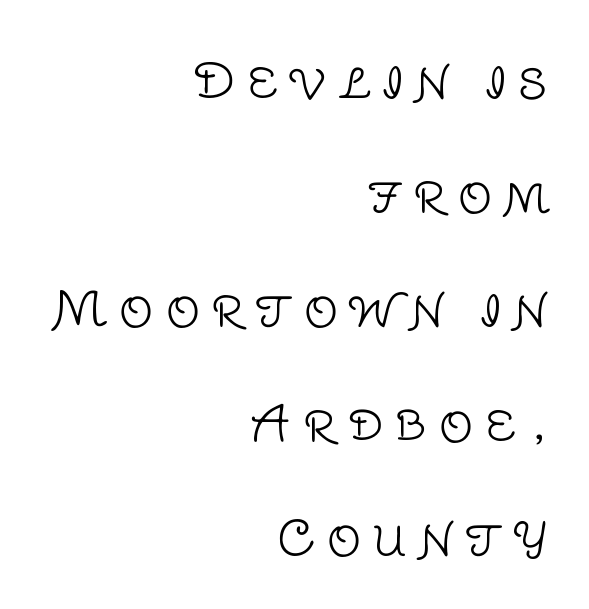
Q: Is the text bold? A: No.
Q: Is the text italic (slanted)? A: Yes.
Q: Is the typeface a serif or a sans-serif typeface? A: Sans-serif.
Q: Is the text underlined? A: No.
Q: How is the paragraph aligned? A: Right-aligned.
Q: Is the spacing between letters normal or unusually wide? A: Unusually wide.
Q: Is the spacing between lines tight, normal or loose? A: Loose.
Q: Width (condensed, normal, or wide)? A: Normal.
Q: Stroke contrast? A: Low.
Q: x-height? A: Large.
Q: Monospaced? A: No.
